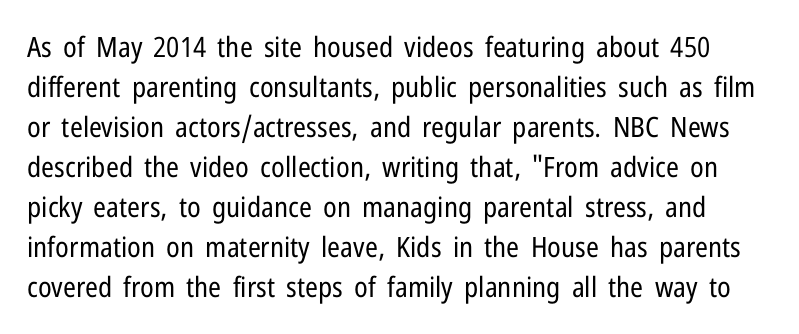
The image shows 28 px regular-weight, condensed sans-serif type, upright; set normal line spacing (1.43x), normal letter spacing, not underlined; low stroke contrast and a medium x-height.
